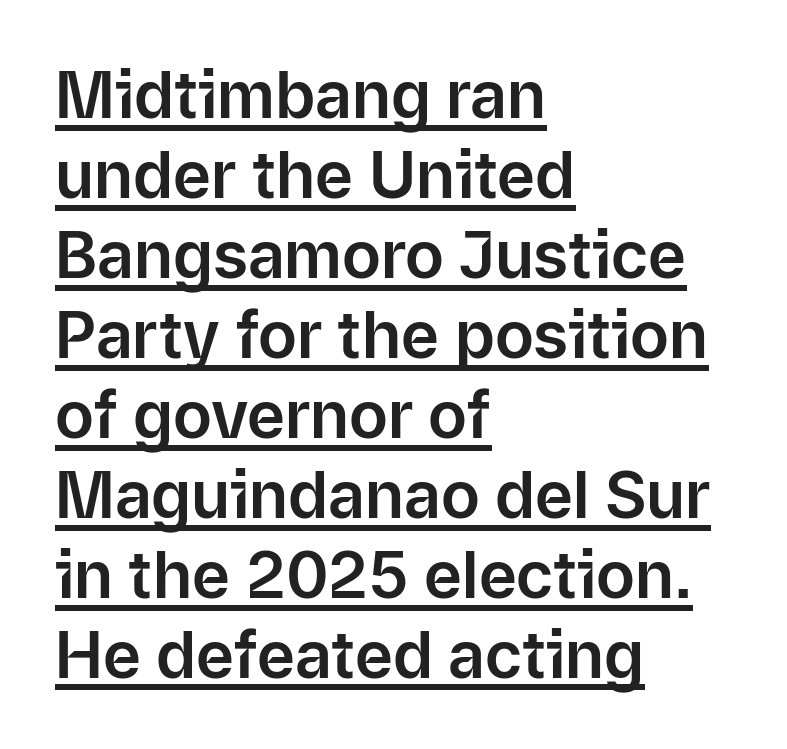
These lines are composed in type without serifs. Which margin do the lines hug? The left one — the right edge is uneven. These lines are rendered in a variable-pitch font. Inter-character spacing is left at the font's built-in metrics.
